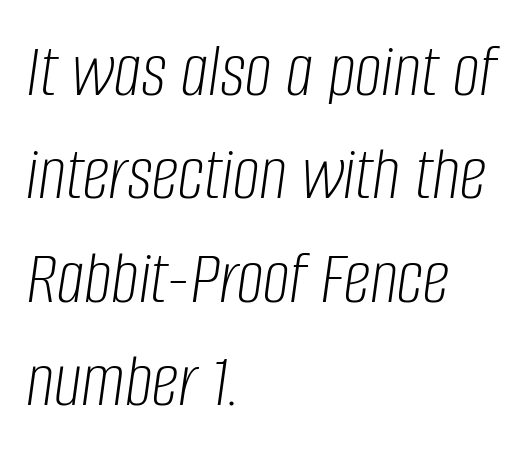
The image shows 76 px light, condensed type, italic (leaning right); set left-aligned, normal line spacing (1.36x), normal letter spacing, not underlined; low stroke contrast and a large x-height.
